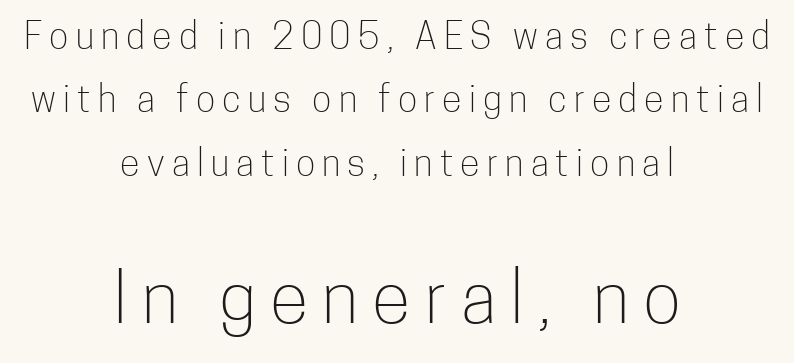
The image shows 71 px light, condensed sans-serif type, upright; set centered, line spacing 1.76x, unusually wide letter spacing (+0.2 em), not underlined; the second (bottom) block is 1.97x larger; low stroke contrast and a medium x-height.
